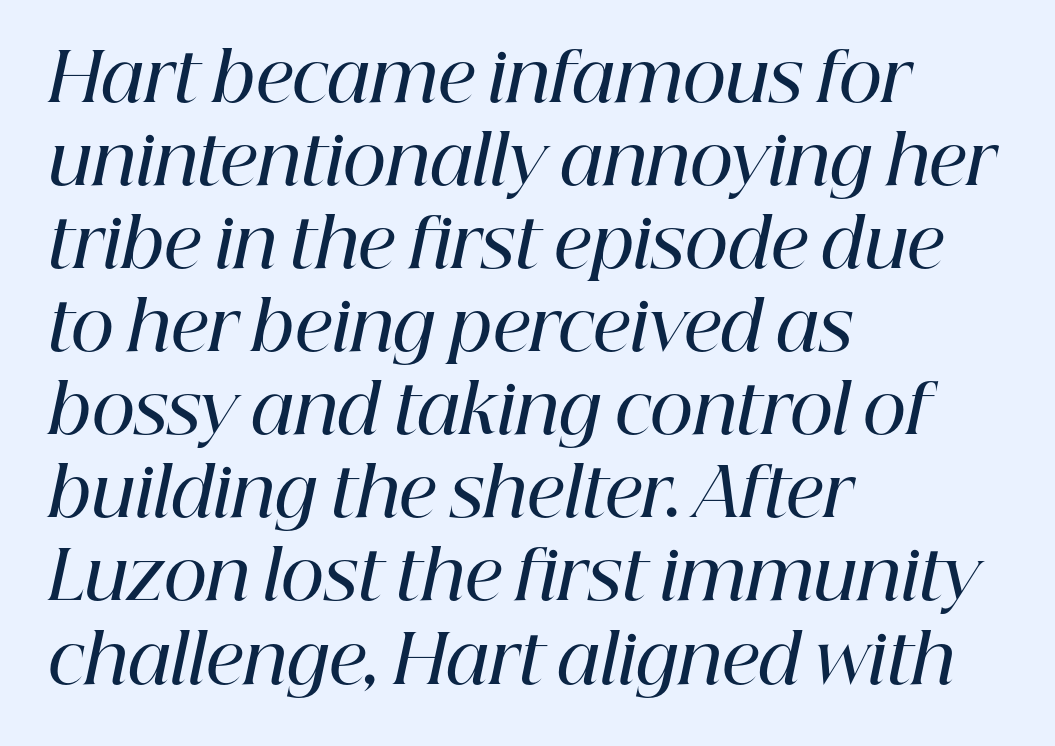
Q: Is the text bold? A: Semi-bold.
Q: Is the text italic (slanted)? A: Yes, it leans right by about 12 degrees.
Q: Is the typeface a serif or a sans-serif typeface? A: Serif.
Q: Is the text underlined? A: No.
Q: How is the paragraph aligned? A: Left-aligned.
Q: Is the spacing between letters normal or unusually wide? A: Normal.
Q: Width (condensed, normal, or wide)? A: Normal.
Q: Stroke contrast? A: High.
Q: x-height? A: Medium.
Q: Monospaced? A: No.
